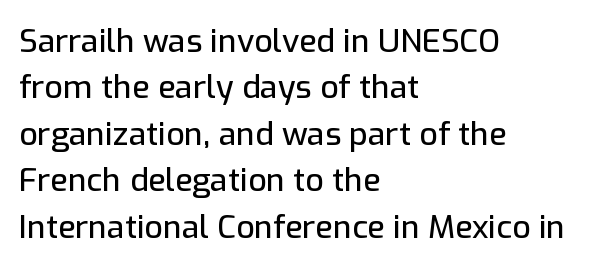
These lines keep a tight, regular rhythm from letter to letter. Rows of type keep a routine distance in the vertical direction. This sample has the flowing, uneven cadence of proportional lettering. The typography opts for an upright posture over an oblique one.
